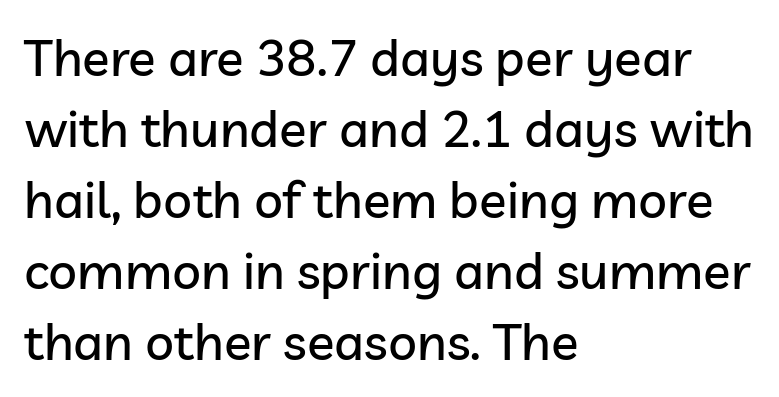
If you measured baseline to baseline, you'd find a middling distance. Alignment: flush left. Looks like regular typesetting: each glyph gets only the width it needs. The lettering holds an erect, upright posture throughout. The tracking reads as untouched default to a designer's eye.
